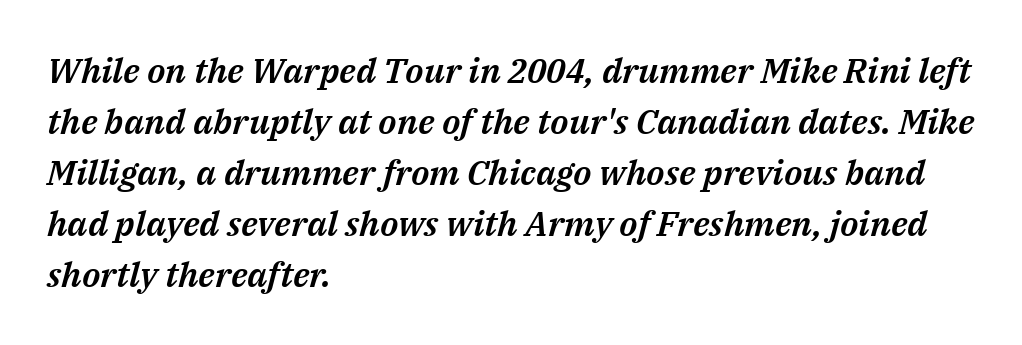
Q: Is the text italic (slanted)? A: Yes, it leans right by about 14 degrees.
Q: Is the text underlined? A: No.
Q: How is the paragraph aligned? A: Left-aligned.
Q: Is the spacing between letters normal or unusually wide? A: Normal.
Q: Is the spacing between lines tight, normal or loose? A: Normal.
Q: Width (condensed, normal, or wide)? A: Normal.
Q: Stroke contrast? A: Medium.
Q: x-height? A: Medium.
Q: Monospaced? A: No.
